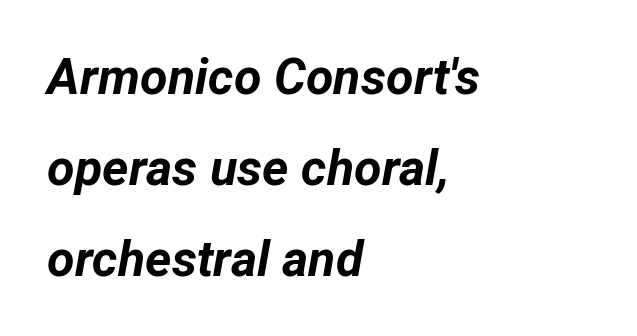
The image shows 50 px bold type, italic (leaning right); set left-aligned, line spacing 1.82x, normal letter spacing, not underlined; low stroke contrast and a medium x-height.
